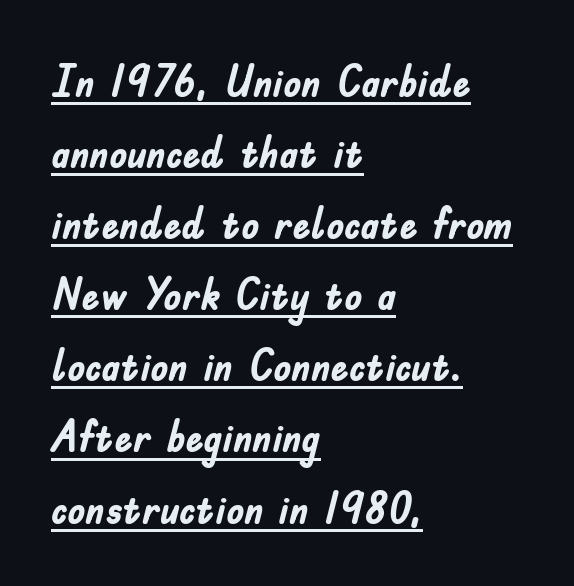
The image shows 45 px semibold, condensed sans-serif type; set left-aligned, normal line spacing (1.58x), normal letter spacing, underlined; low stroke contrast and a small x-height.
